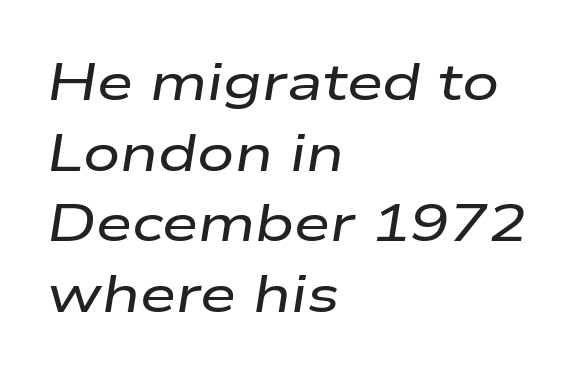
The image shows 52 px wide type, italic (leaning right); set left-aligned, normal line spacing (1.36x), normal letter spacing, not underlined; low stroke contrast and a medium x-height.
